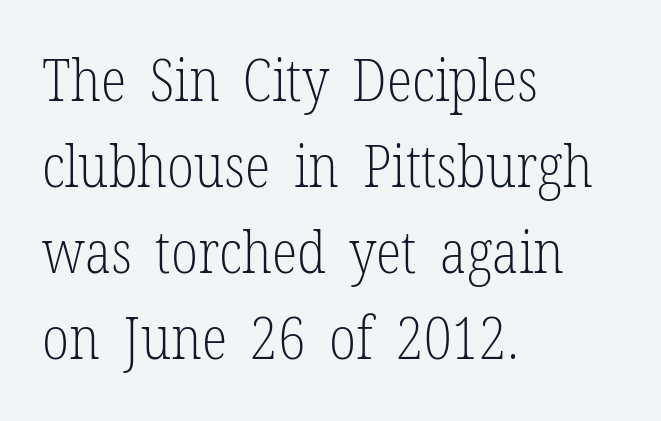
The image shows 59 px light, condensed serif type, upright; set left-aligned, normal line spacing (1.46x), normal letter spacing, not underlined; low stroke contrast and a medium x-height.
